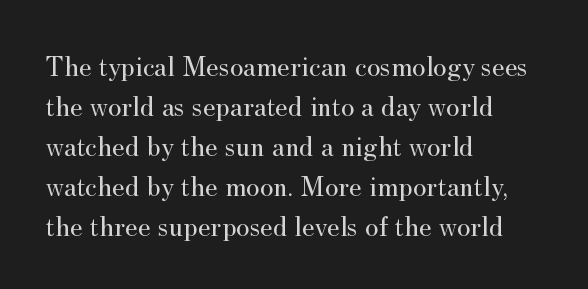
Q: Is the text bold? A: No.
Q: Is the text italic (slanted)? A: No, it is upright.
Q: Is the typeface a serif or a sans-serif typeface? A: Serif.
Q: Is the text underlined? A: No.
Q: How is the paragraph aligned? A: Left-aligned.
Q: Is the spacing between letters normal or unusually wide? A: Normal.
Q: Is the spacing between lines tight, normal or loose? A: Normal.
Q: Width (condensed, normal, or wide)? A: Normal.
Q: Stroke contrast? A: Medium.
Q: x-height? A: Small.
Q: Monospaced? A: No.
